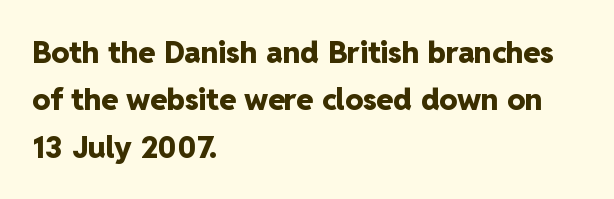
The image shows 30 px heavy sans-serif type, upright; set left-aligned, normal line spacing (1.58x), normal letter spacing, not underlined; low stroke contrast and a medium x-height.
